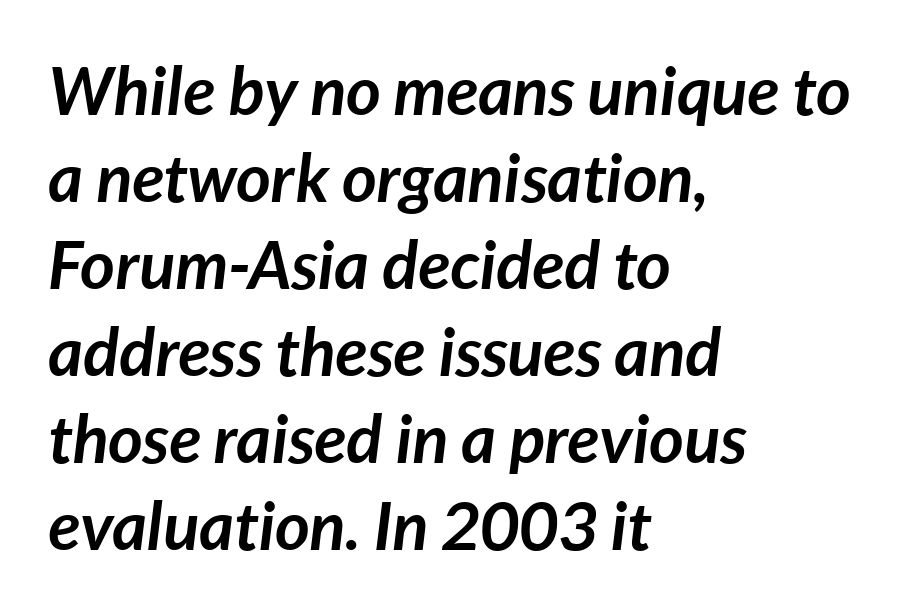
{"italic": "yes", "lean": "right", "slant_degrees": 7, "bold": "yes", "weight": "semibold", "width": "normal", "stroke_contrast": "low", "x_height": "medium", "monospaced": "no", "underline": "no", "align": "left", "line_spacing": "normal", "line_spacing_ratio": 1.3, "letter_spacing": "normal", "letter_spacing_em": 0.0, "glyph_px": 67}
